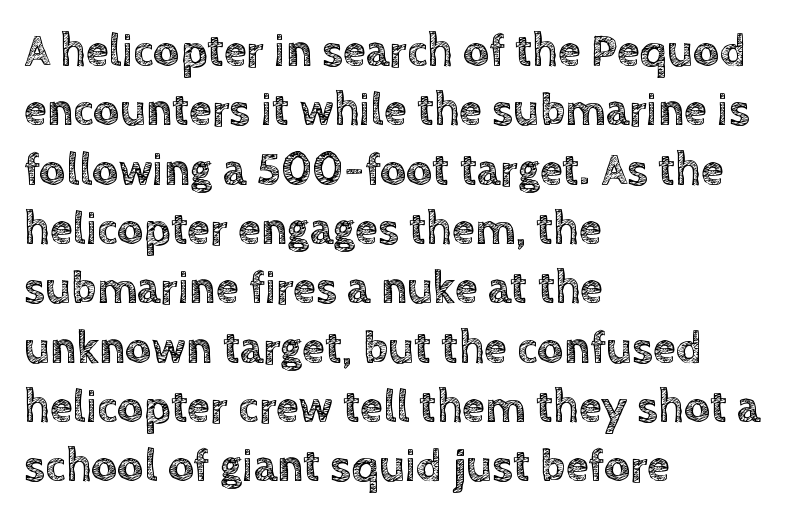
Q: Is the text italic (slanted)? A: No, it is upright.
Q: Is the text underlined? A: No.
Q: How is the paragraph aligned? A: Left-aligned.
Q: Is the spacing between letters normal or unusually wide? A: Normal.
Q: Is the spacing between lines tight, normal or loose? A: Normal.
Q: Width (condensed, normal, or wide)? A: Normal.
Q: x-height? A: Large.
Q: Monospaced? A: No.
